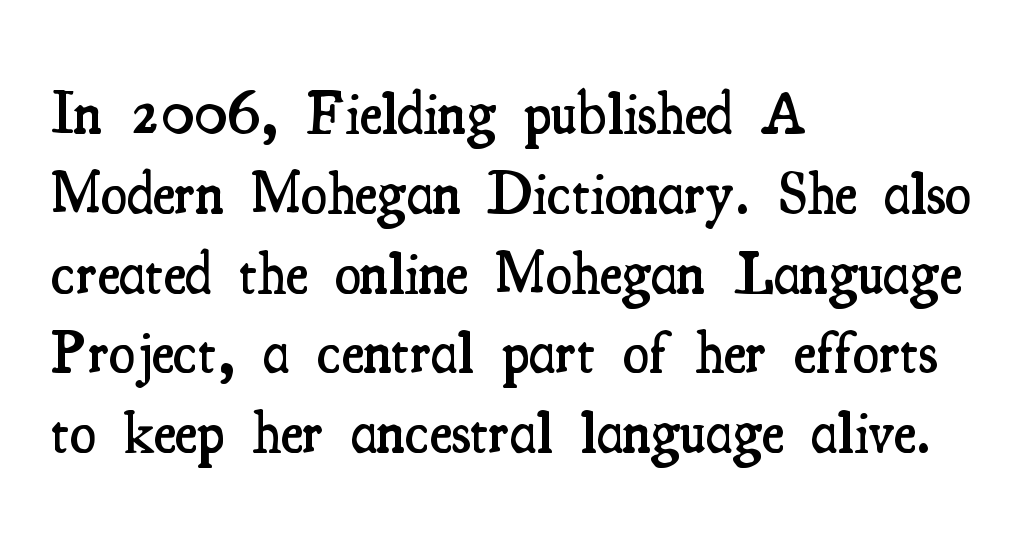
Q: Is the text bold? A: Semi-bold.
Q: Is the text italic (slanted)? A: No, it is upright.
Q: Is the typeface a serif or a sans-serif typeface? A: Serif.
Q: Is the text underlined? A: No.
Q: How is the paragraph aligned? A: Left-aligned.
Q: Is the spacing between letters normal or unusually wide? A: Normal.
Q: Is the spacing between lines tight, normal or loose? A: Normal.
Q: Width (condensed, normal, or wide)? A: Condensed.
Q: Stroke contrast? A: Medium.
Q: x-height? A: Small.
Q: Monospaced? A: No.
